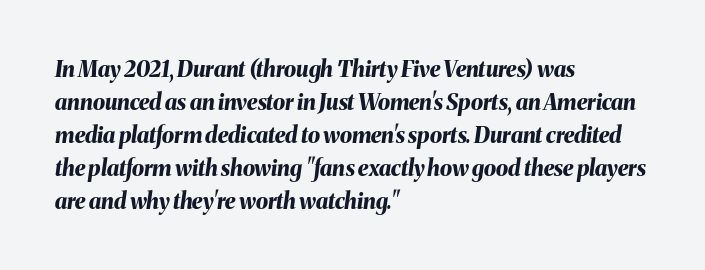
The image shows 22 px bold type, italic (leaning right); set left-aligned, normal line spacing (1.5x), normal letter spacing, not underlined.
